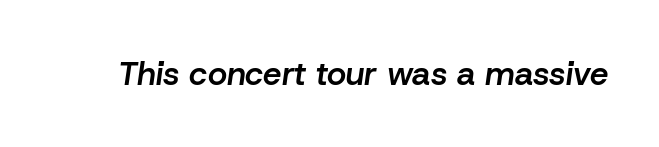
The strip under each line holds only bare page. A bit beefed up — I'd call it semibold rather than bold. This rendering leaves character spacing at its baseline value. The rendering applies a slant to the glyphs.
